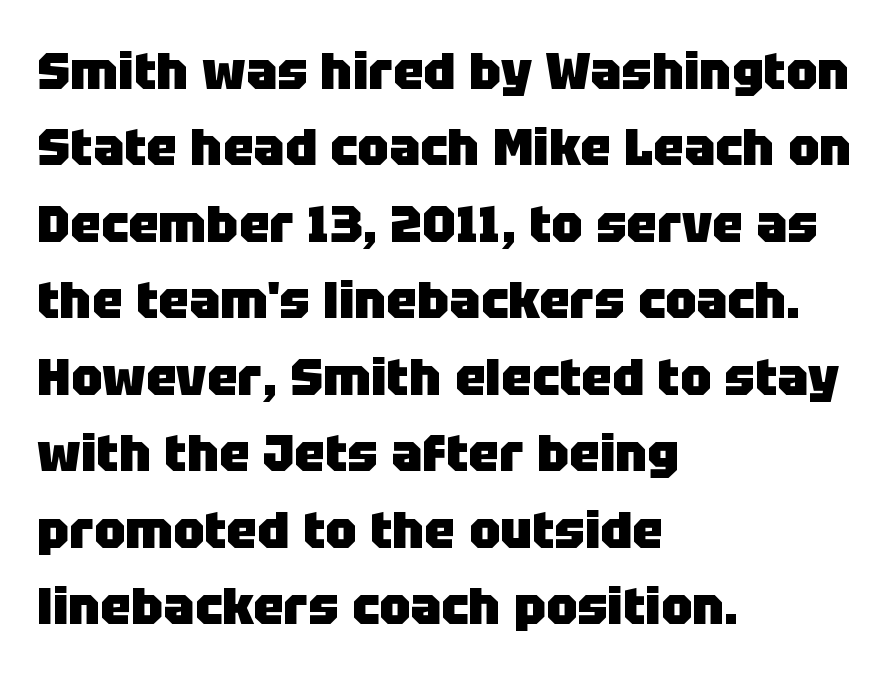
{"serif": "no", "italic": "no", "bold": "yes", "weight": "heavy", "width": "normal", "stroke_contrast": "low", "x_height": "large", "monospaced": "no", "underline": "no", "align": "left", "line_spacing": "normal", "line_spacing_ratio": 1.47, "letter_spacing": "normal", "letter_spacing_em": 0.0, "glyph_px": 52}
